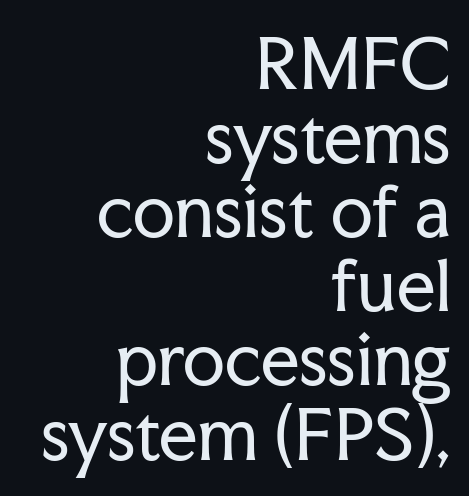
The image shows 68 px regular-weight serif type, upright; set right-aligned, tight line spacing (1.09x), normal letter spacing, not underlined; low stroke contrast and a medium x-height.
